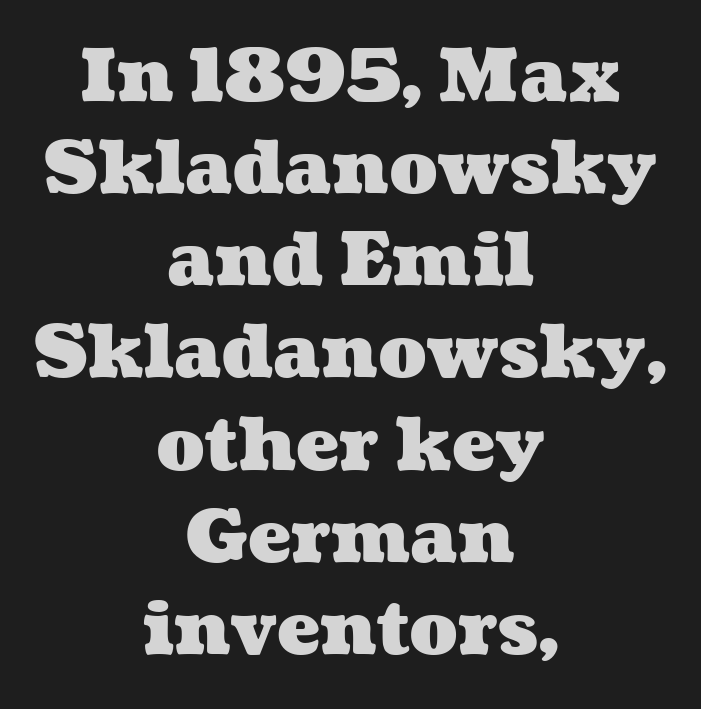
Q: Is the text bold? A: Yes.
Q: Is the text underlined? A: No.
Q: How is the paragraph aligned? A: Centered.
Q: Is the spacing between letters normal or unusually wide? A: Normal.
Q: Is the spacing between lines tight, normal or loose? A: Normal.
Q: Width (condensed, normal, or wide)? A: Wide.
Q: Stroke contrast? A: Medium.
Q: x-height? A: Medium.
Q: Monospaced? A: No.
